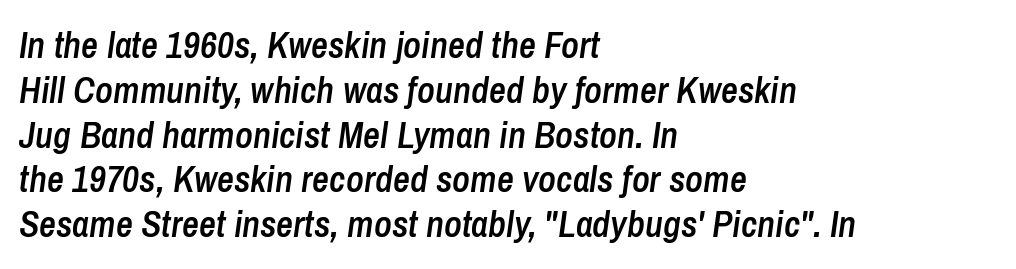
The image shows 37 px semibold, condensed type, italic (leaning right); set left-aligned, line spacing 1.21x, normal letter spacing, not underlined; low stroke contrast and a medium x-height.
